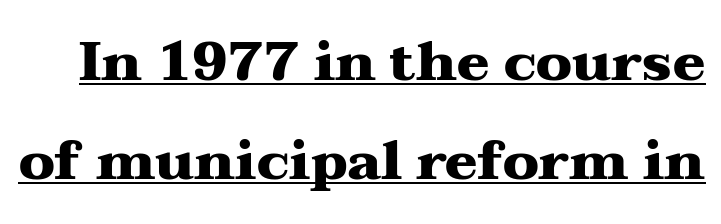
These lines are rendered in a variable-pitch font. The passage shown is typeset with a serif family. Typographic density is high because the face is bold. You can see a thin bar hugging the bottom of the glyphs.
